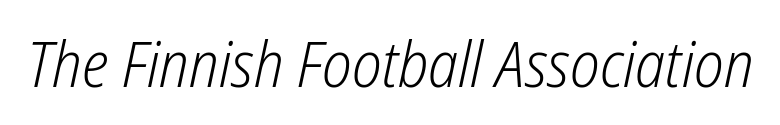
The string is rendered with underlining switched off. Is the type heavy? It reads as light-to-regular instead. Looks like regular typesetting: each glyph gets only the width it needs. The axis of the letterforms is tilted away from vertical.
